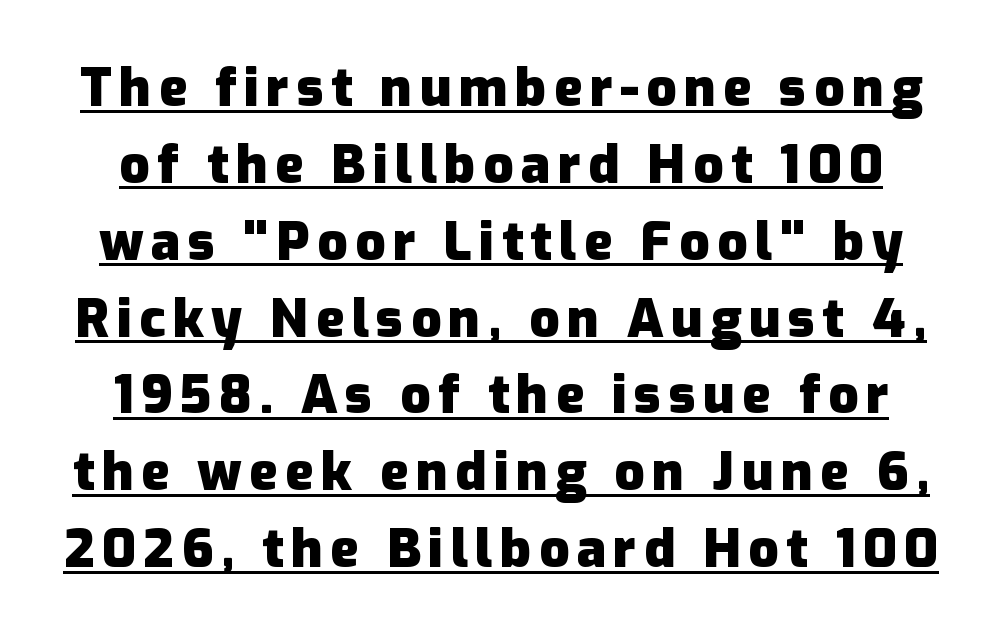
The image shows 53 px heavy sans-serif type, upright; set normal line spacing (1.45x), underlined; low stroke contrast and a medium x-height.
